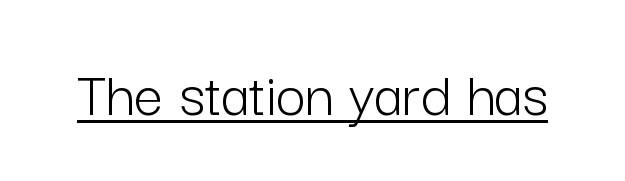
{"serif": "no", "italic": "no", "bold": "no", "weight": "light", "width": "normal", "stroke_contrast": "low", "x_height": "medium", "monospaced": "no", "underline": "yes", "letter_spacing": "normal", "letter_spacing_em": 0.0, "glyph_px": 65}
